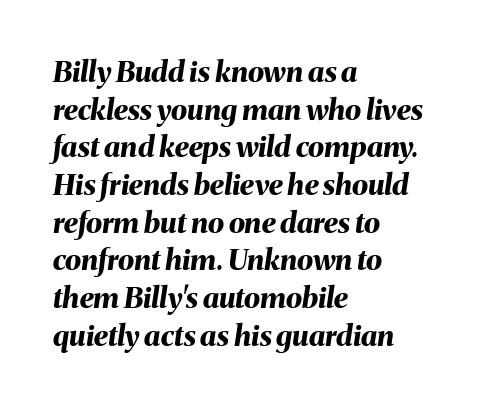
The image shows 29 px bold type, italic (leaning right); set left-aligned, normal line spacing (1.3x), normal letter spacing, not underlined; medium stroke contrast and a medium x-height.
